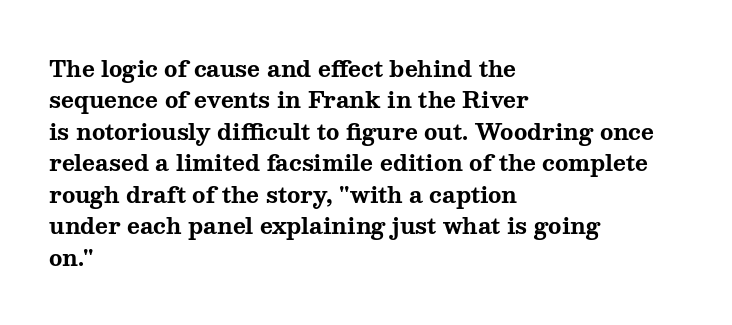
The image shows 22 px bold type, upright; set left-aligned, normal line spacing (1.43x), normal letter spacing, not underlined.
